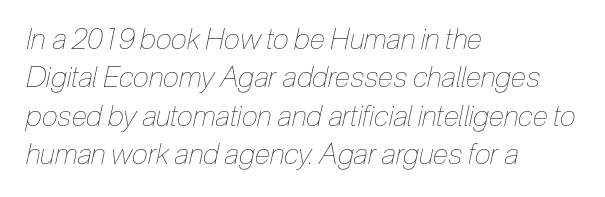
Summary of weight: not heavy and not bold. No word sits above an underline. This sample keeps an unexceptional amount of space between lines. An italicized treatment has been applied to the whole sample.
